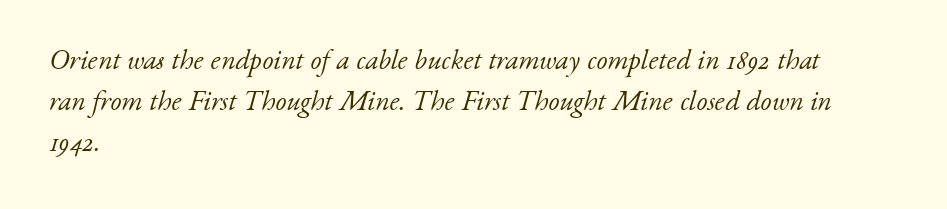
Q: Is the text bold? A: No.
Q: Is the text italic (slanted)? A: Yes, it leans right by about 17 degrees.
Q: Is the typeface a serif or a sans-serif typeface? A: Serif.
Q: Is the text underlined? A: No.
Q: How is the paragraph aligned? A: Left-aligned.
Q: Is the spacing between letters normal or unusually wide? A: Normal.
Q: Is the spacing between lines tight, normal or loose? A: Normal.
Q: Width (condensed, normal, or wide)? A: Normal.
Q: Stroke contrast? A: Low.
Q: x-height? A: Small.
Q: Monospaced? A: No.
